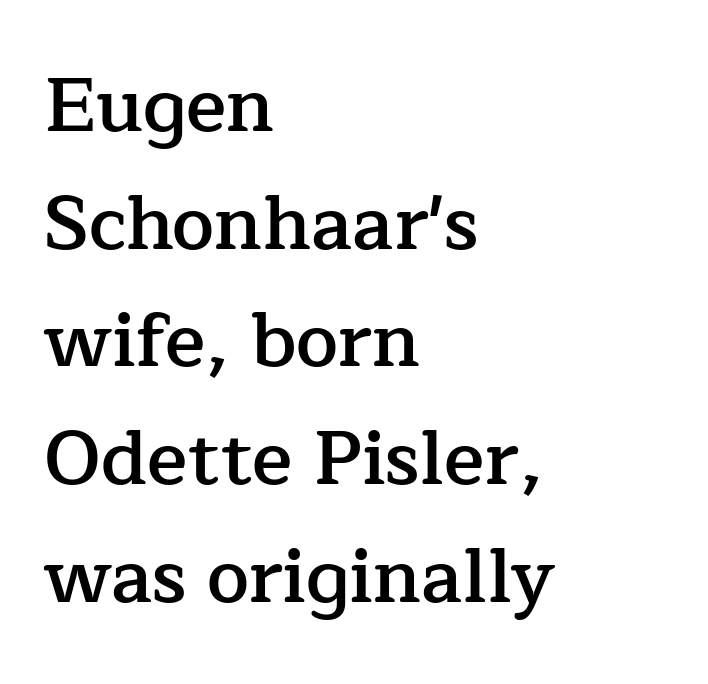
This is moderately heavy type, rendered in semibold. A typesetter would call this zero additional tracking. What kind of face is this? One with serifs. This is roman type, the default non-slanted kind. Quick note: interline space is typical. The rendering uses natural spacing where letterforms have individual widths.
